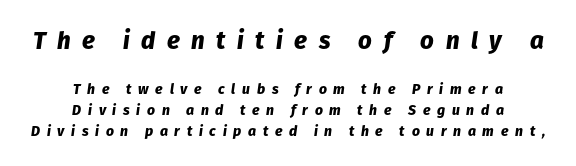
{"italic": "yes", "lean": "right", "slant_degrees": 8, "bold": "yes", "underline": "no", "align": "center", "line_spacing": "normal", "line_spacing_ratio": 1.47, "letter_spacing": "wide", "letter_spacing_em": 0.48, "larger_block": "first", "size_ratio": 1.71, "glyph_px": 24}
